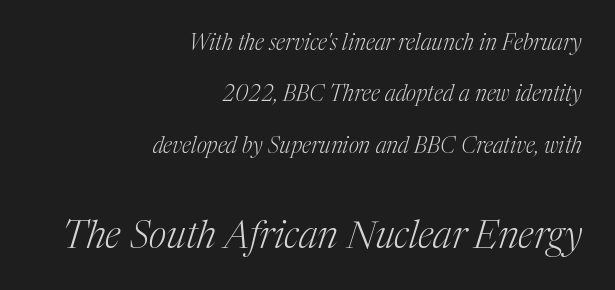
The image shows 38 px light serif type, italic (leaning right); set right-aligned, loose line spacing (2.34x), normal letter spacing, not underlined; the second (bottom) block is 1.73x larger; medium stroke contrast and a medium x-height.
